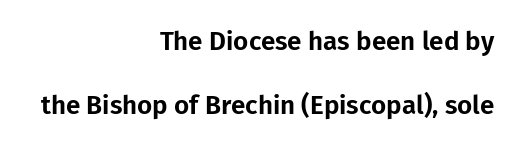
The image shows 26 px text type, upright; set right-aligned, loose line spacing (2.47x), normal letter spacing, not underlined.
